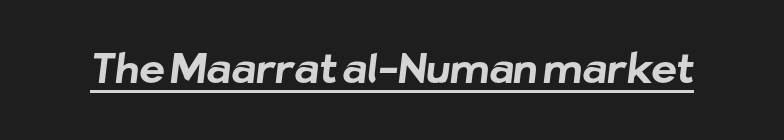
The image shows 40 px bold sans-serif type; set normal letter spacing, underlined; low stroke contrast and a medium x-height.
